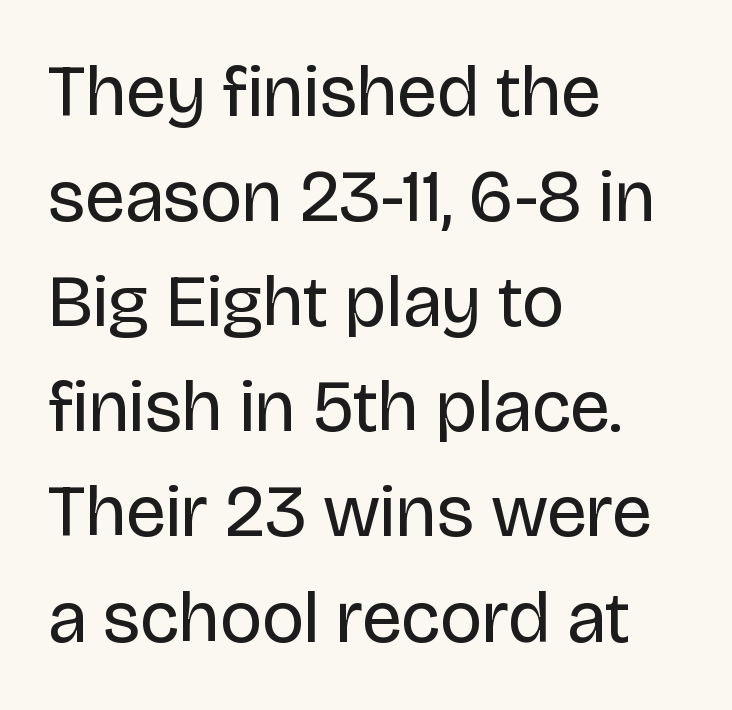
Q: Is the text bold? A: No.
Q: Is the text italic (slanted)? A: No, it is upright.
Q: Is the typeface a serif or a sans-serif typeface? A: Sans-serif.
Q: Is the text underlined? A: No.
Q: How is the paragraph aligned? A: Left-aligned.
Q: Is the spacing between letters normal or unusually wide? A: Normal.
Q: Is the spacing between lines tight, normal or loose? A: Normal.
Q: Width (condensed, normal, or wide)? A: Normal.
Q: Stroke contrast? A: Low.
Q: x-height? A: Large.
Q: Monospaced? A: No.
